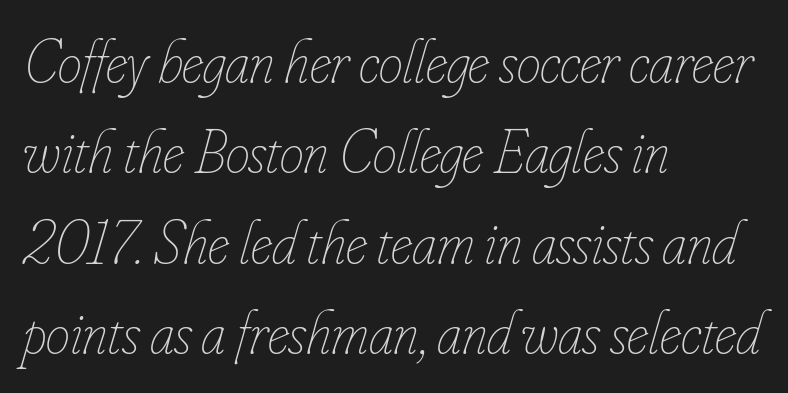
Q: Is the text bold? A: No.
Q: Is the text italic (slanted)? A: Yes, it leans right by about 16 degrees.
Q: Is the text underlined? A: No.
Q: How is the paragraph aligned? A: Left-aligned.
Q: Is the spacing between letters normal or unusually wide? A: Normal.
Q: Is the spacing between lines tight, normal or loose? A: Normal.
Q: Width (condensed, normal, or wide)? A: Condensed.
Q: Stroke contrast? A: Low.
Q: x-height? A: Small.
Q: Monospaced? A: No.
